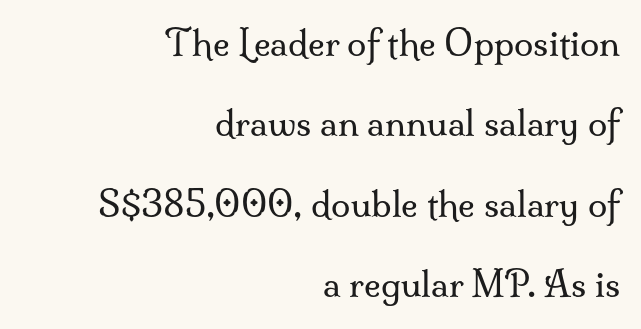
{"serif": "yes", "italic": "no", "bold": "no", "weight": "regular", "width": "normal", "stroke_contrast": "medium", "x_height": "small", "monospaced": "no", "underline": "no", "align": "right", "line_spacing": "loose", "line_spacing_ratio": 2.3, "letter_spacing": "normal", "letter_spacing_em": 0.0, "glyph_px": 35}
